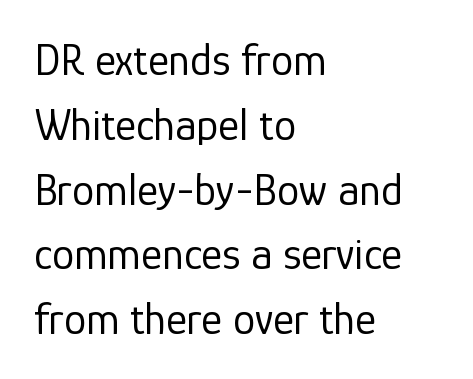
The image shows 45 px regular-weight sans-serif type, upright; set left-aligned, normal line spacing (1.44x), normal letter spacing, not underlined; low stroke contrast and a medium x-height.
